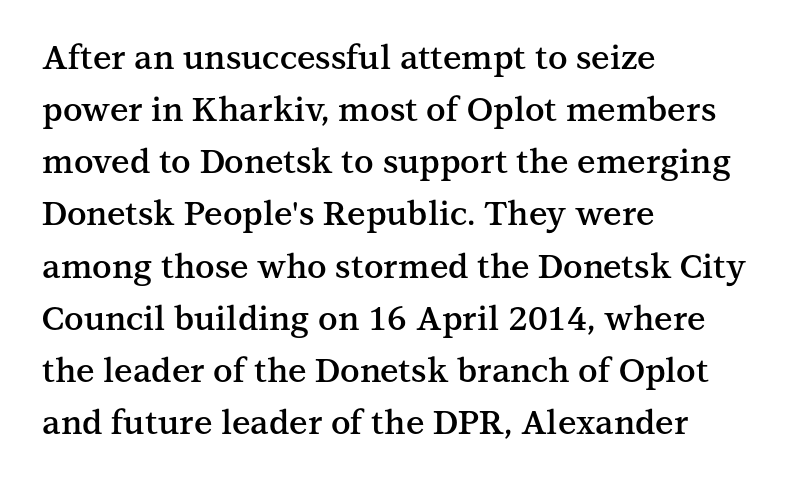
{"serif": "yes", "italic": "no", "bold": "semi", "weight": "semibold", "width": "normal", "stroke_contrast": "medium", "x_height": "medium", "monospaced": "no", "underline": "no", "align": "left", "line_spacing": "normal", "line_spacing_ratio": 1.58, "letter_spacing": "normal", "letter_spacing_em": 0.0, "glyph_px": 33}
